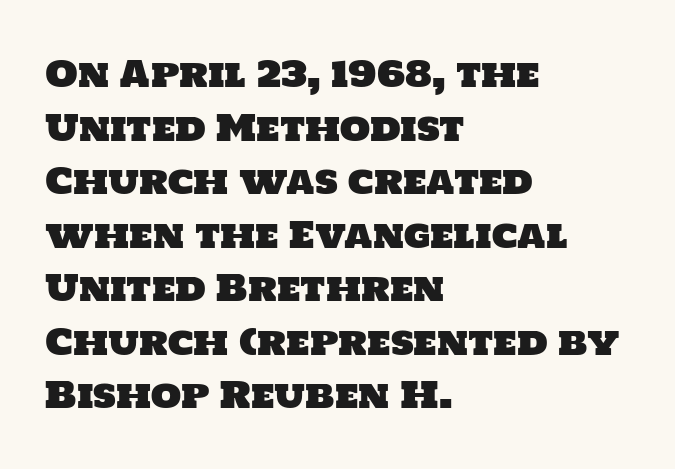
Q: Is the typeface a serif or a sans-serif typeface? A: Sans-serif.
Q: Is the text underlined? A: No.
Q: How is the paragraph aligned? A: Left-aligned.
Q: Is the spacing between letters normal or unusually wide? A: Normal.
Q: Is the spacing between lines tight, normal or loose? A: Normal.
Q: Width (condensed, normal, or wide)? A: Normal.
Q: Stroke contrast? A: Low.
Q: x-height? A: Large.
Q: Monospaced? A: No.
